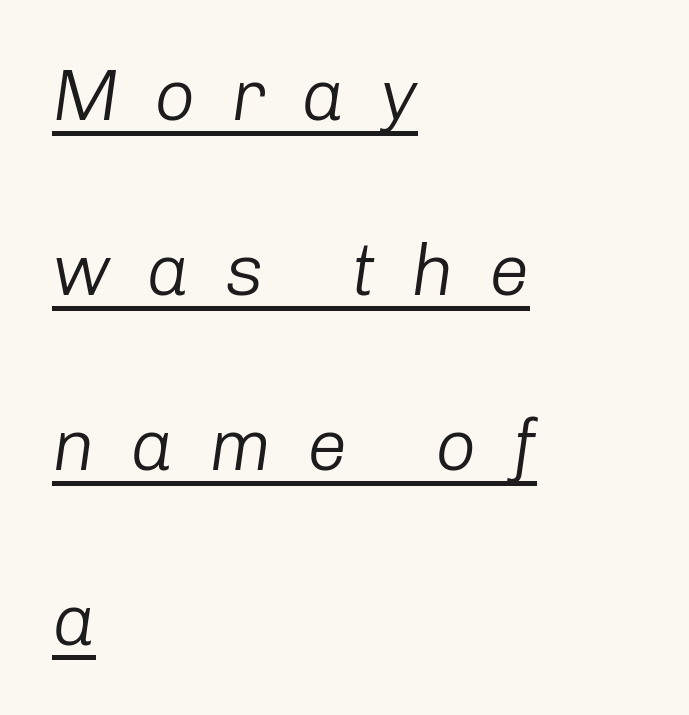
The glyphs are accompanied by a horizontal stroke just below them. The setting favours the left margin, as ordinary paragraphs usually do. One glance says open: line gaps are wider than usual. This sample has the flowing, uneven cadence of proportional lettering. Is the type heavy? It reads as light-to-regular instead. In terms of posture, this sample is oblique.
